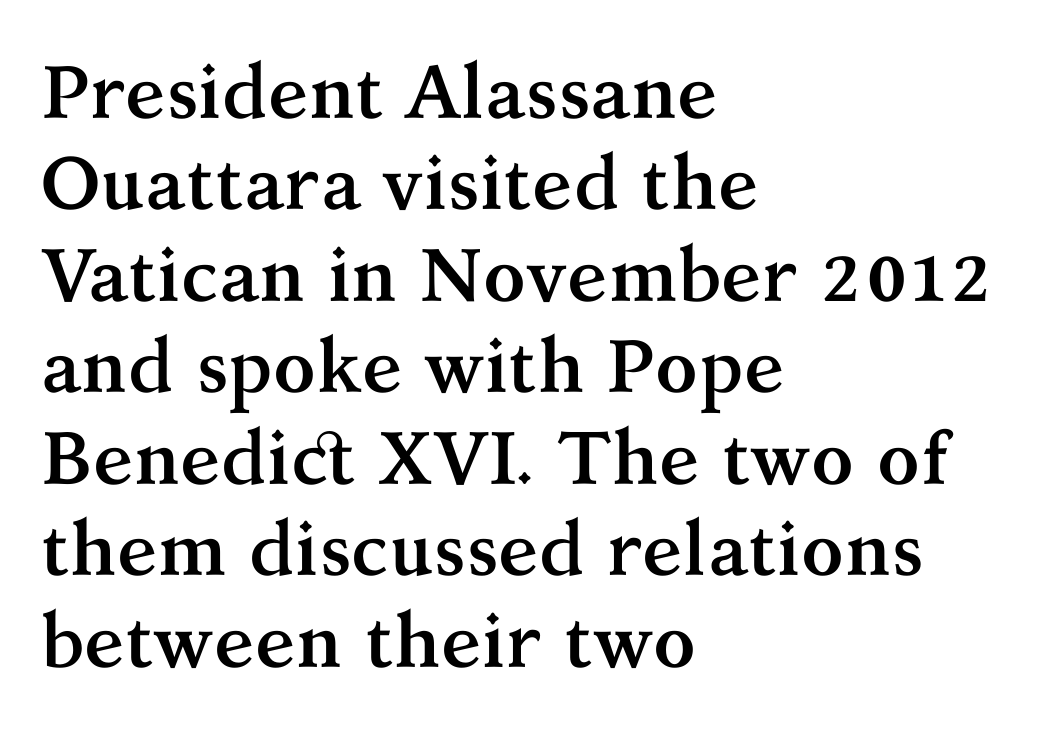
{"serif": "yes", "italic": "no", "bold": "yes", "weight": "semibold", "width": "normal", "stroke_contrast": "medium", "x_height": "medium", "monospaced": "no", "underline": "no", "align": "left", "line_spacing_ratio": 1.22, "letter_spacing": "normal", "letter_spacing_em": 0.0, "glyph_px": 75}
